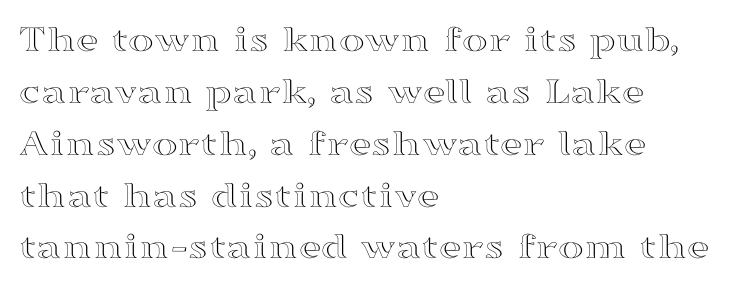
Q: Is the text italic (slanted)? A: No, it is upright.
Q: Is the text underlined? A: No.
Q: How is the paragraph aligned? A: Left-aligned.
Q: Is the spacing between letters normal or unusually wide? A: Normal.
Q: Is the spacing between lines tight, normal or loose? A: Normal.
Q: Width (condensed, normal, or wide)? A: Wide.
Q: x-height? A: Medium.
Q: Monospaced? A: No.
